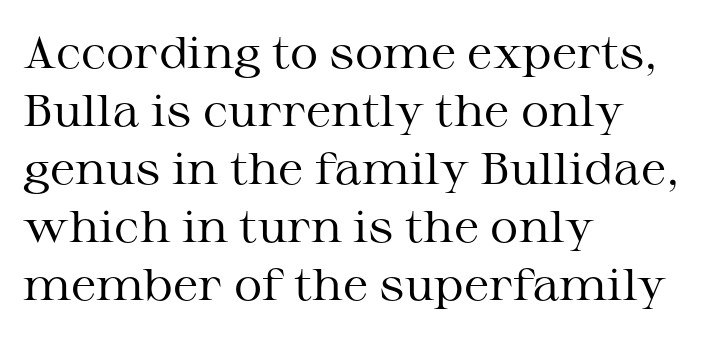
{"serif": "yes", "italic": "no", "bold": "no", "weight": "regular", "width": "wide", "stroke_contrast": "medium", "x_height": "medium", "monospaced": "no", "underline": "no", "align": "left", "line_spacing": "normal", "line_spacing_ratio": 1.32, "letter_spacing": "normal", "letter_spacing_em": 0.0, "glyph_px": 44}
